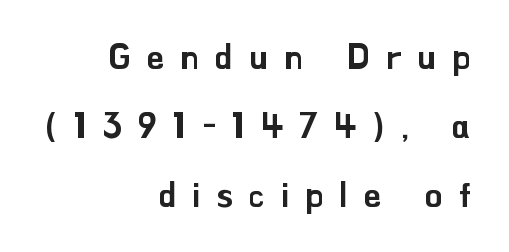
The image shows 34 px sans-serif type, upright; set right-aligned, loose line spacing (2.03x), unusually wide letter spacing (+0.48 em), not underlined; low stroke contrast and a small x-height.
